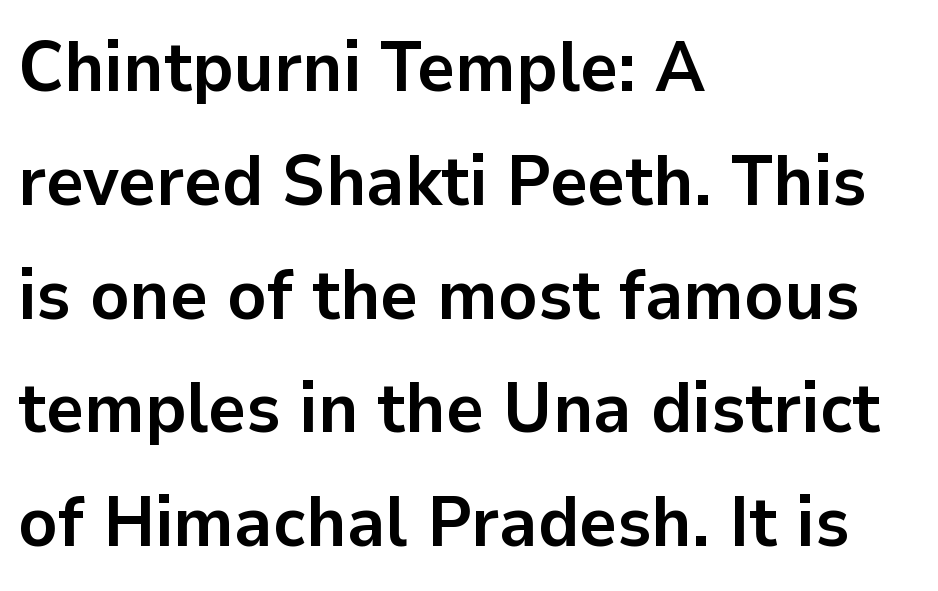
Quick note: interline space is typical. Think of a printed novel: that variable character pitch is what you see here. Caption: bold face, heavy strokes. Ascenders rise straight up at ninety degrees. Look at the tracking — it's just the regular setting, nothing added.
